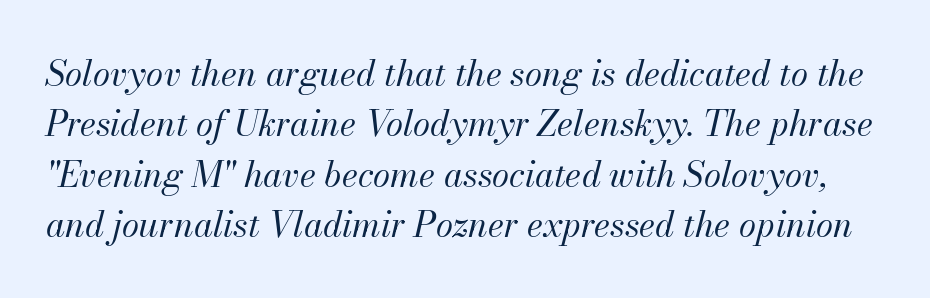
The axis of the letterforms is tilted away from vertical. The rendering uses natural spacing where letterforms have individual widths. The glyphs are unaccompanied by any horizontal stroke below them. A quiet, ordinary-to-light weight characterises the typeface.
